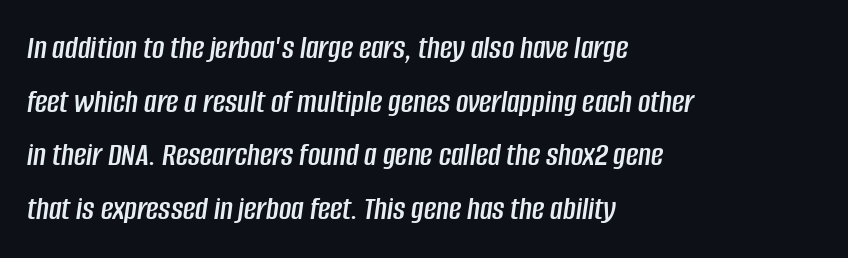
The image shows 34 px condensed type, italic (leaning right); set left-aligned, normal line spacing (1.58x), normal letter spacing, not underlined; low stroke contrast and a large x-height.
